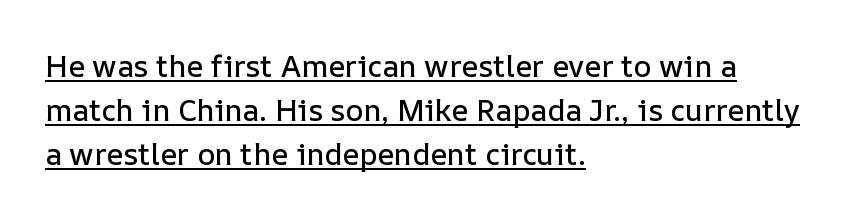
The image shows 30 px text type, upright; set left-aligned, normal line spacing (1.46x), normal letter spacing, underlined; low stroke contrast and a medium x-height.
